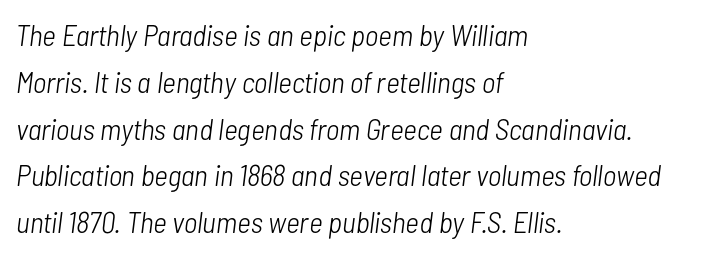
Q: Is the text bold? A: No.
Q: Is the text italic (slanted)? A: Yes, it leans right by about 7 degrees.
Q: Is the text underlined? A: No.
Q: How is the paragraph aligned? A: Left-aligned.
Q: Is the spacing between letters normal or unusually wide? A: Normal.
Q: Is the spacing between lines tight, normal or loose? A: Normal.
Q: Width (condensed, normal, or wide)? A: Condensed.
Q: Stroke contrast? A: Low.
Q: x-height? A: Medium.
Q: Monospaced? A: No.
